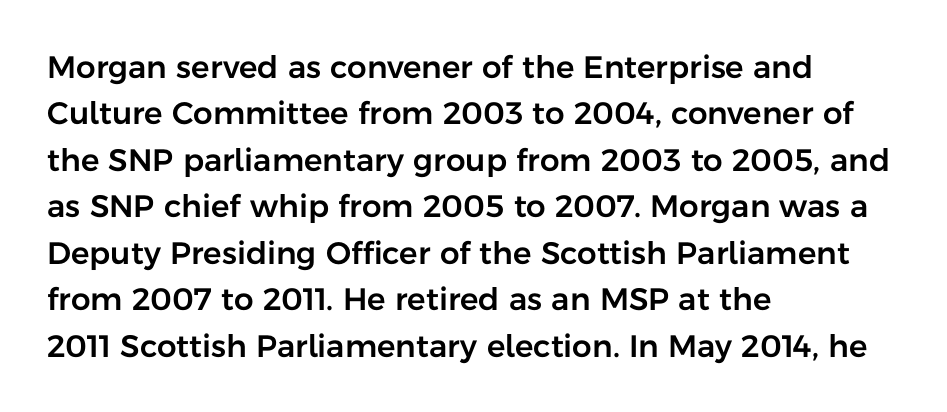
The image shows 31 px sans-serif type, upright; set left-aligned, normal line spacing (1.5x), normal letter spacing, not underlined; low stroke contrast and a medium x-height.
